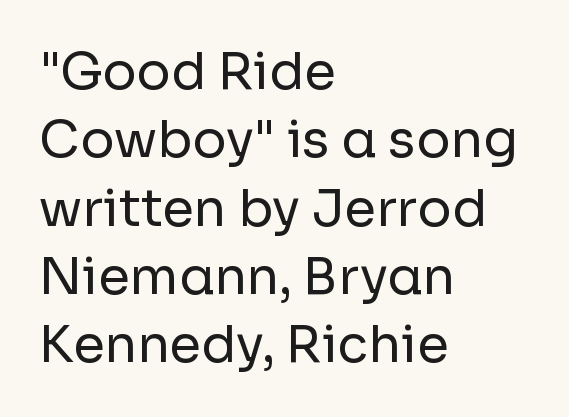
{"serif": "no", "italic": "no", "bold": "no", "weight": "regular", "width": "normal", "stroke_contrast": "low", "x_height": "medium", "monospaced": "no", "underline": "no", "align": "left", "line_spacing": "normal", "line_spacing_ratio": 1.34, "letter_spacing": "normal", "letter_spacing_em": 0.0, "glyph_px": 51}
